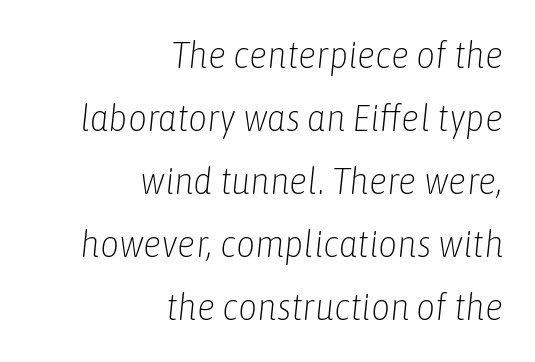
Which margin do the lines hug? The right one — the left edge is uneven. Each row of text sits above clean, open space. Leading: standard. Note the varied advance widths — an 'i' is clearly narrower than an 'm'.
